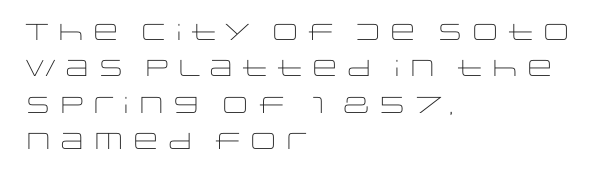
{"italic": "no", "bold": "no", "underline": "no", "align": "left", "line_spacing": "normal", "line_spacing_ratio": 1.58, "letter_spacing": "normal", "letter_spacing_em": 0.0, "glyph_px": 23}
